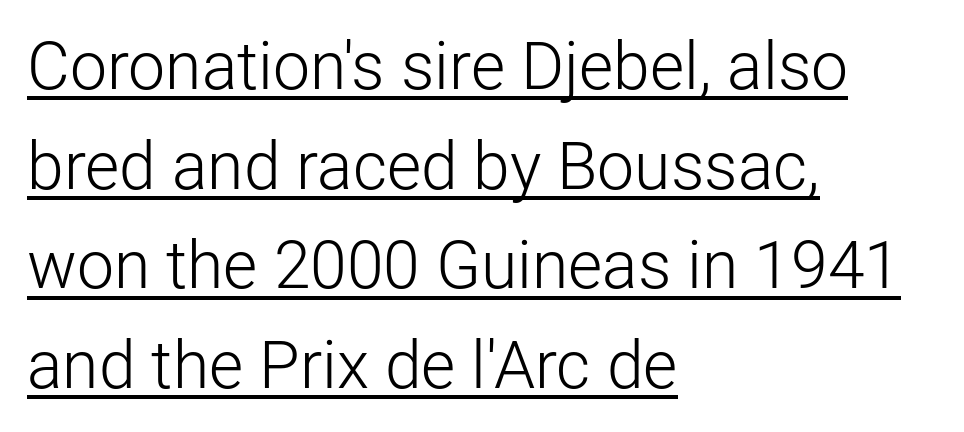
The image shows 66 px light sans-serif type, upright; set left-aligned, normal line spacing (1.51x), normal letter spacing, underlined; low stroke contrast and a medium x-height.
